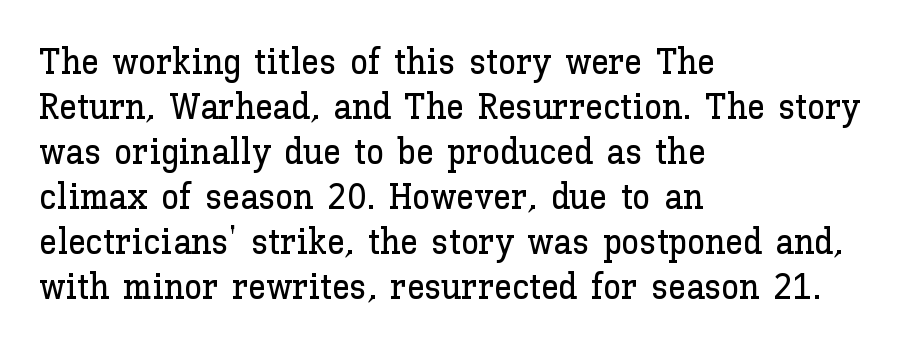
Think of a printed novel: that variable character pitch is what you see here. Short note: letters normally spaced. The font's upright variant was chosen for this text. Plain, unruled lines of type.
